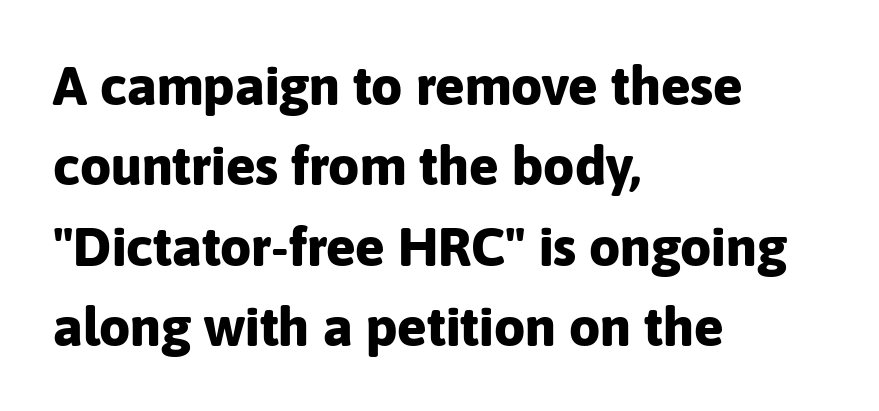
The image shows 55 px bold sans-serif type, upright; set left-aligned, normal line spacing (1.46x), normal letter spacing, not underlined; low stroke contrast and a medium x-height.
